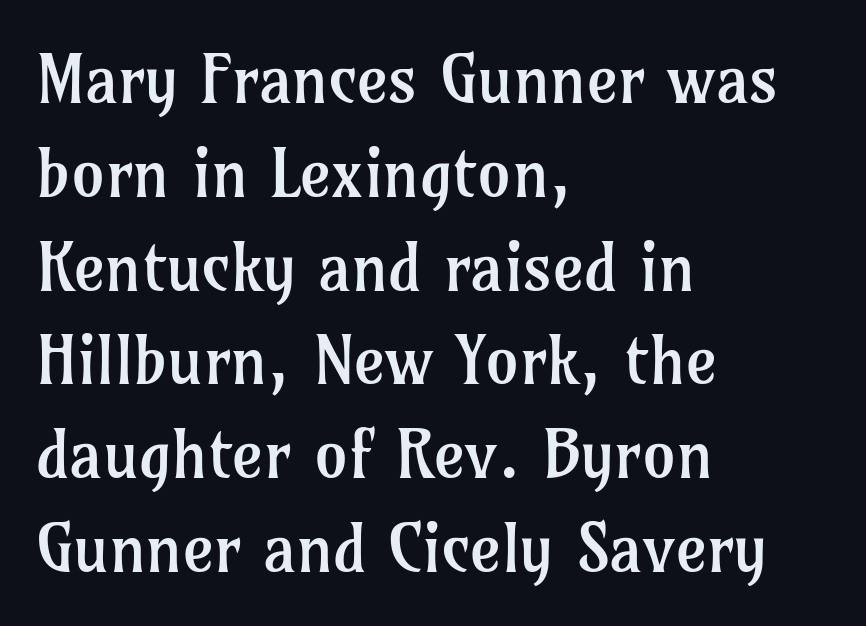
Typeset ragged right — the left edge is the straight one. The letters look calm and open, with moderate or lighter stems. Glance below the letters and you will spot only blank space. Little horizontal feet cap the strokes, marking this as serif type.
